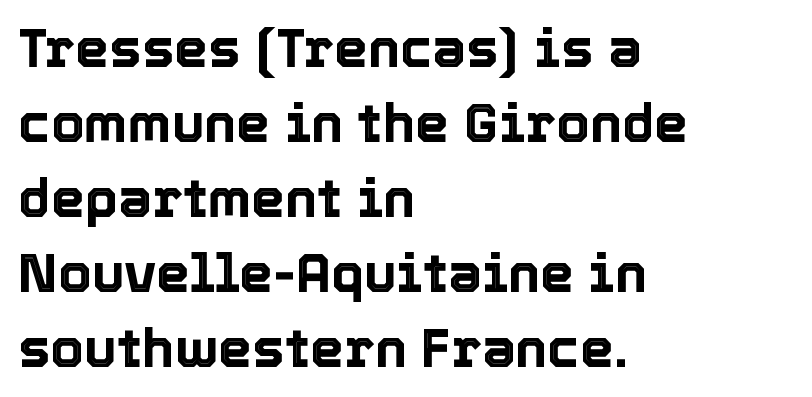
Normally led — the rows are evenly, conventionally spaced. Is this a fixed-width face? No — the glyphs have proportional, varying widths. The area under the type is left untouched. Notice how the passage keeps a crisp vertical edge on the left only. The face used here is rendered with its standard letterfit. Every stem runs plumb, perpendicular to the baseline.
